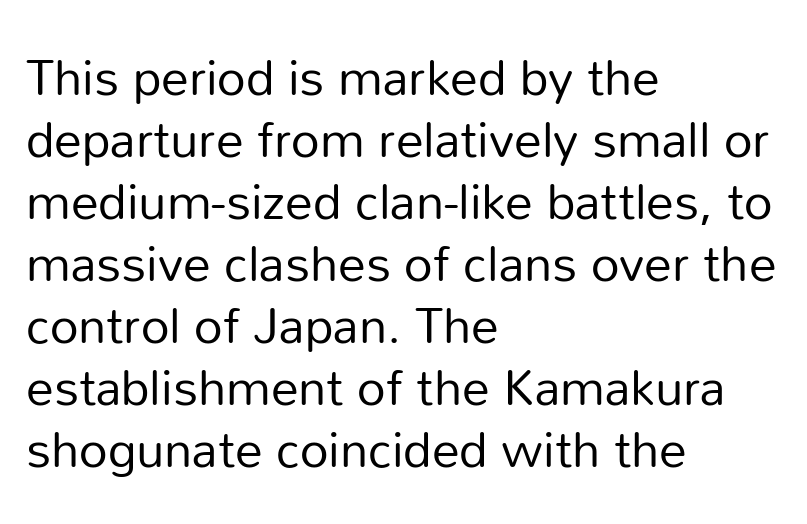
Regarding serifs, this sample does without them. Glance below the letters and you will spot only blank space. This rendering leaves character spacing at its baseline value. Italic? Not at all — the glyphs are vertical. Stems and bowls with no extra thickness — not bold.
